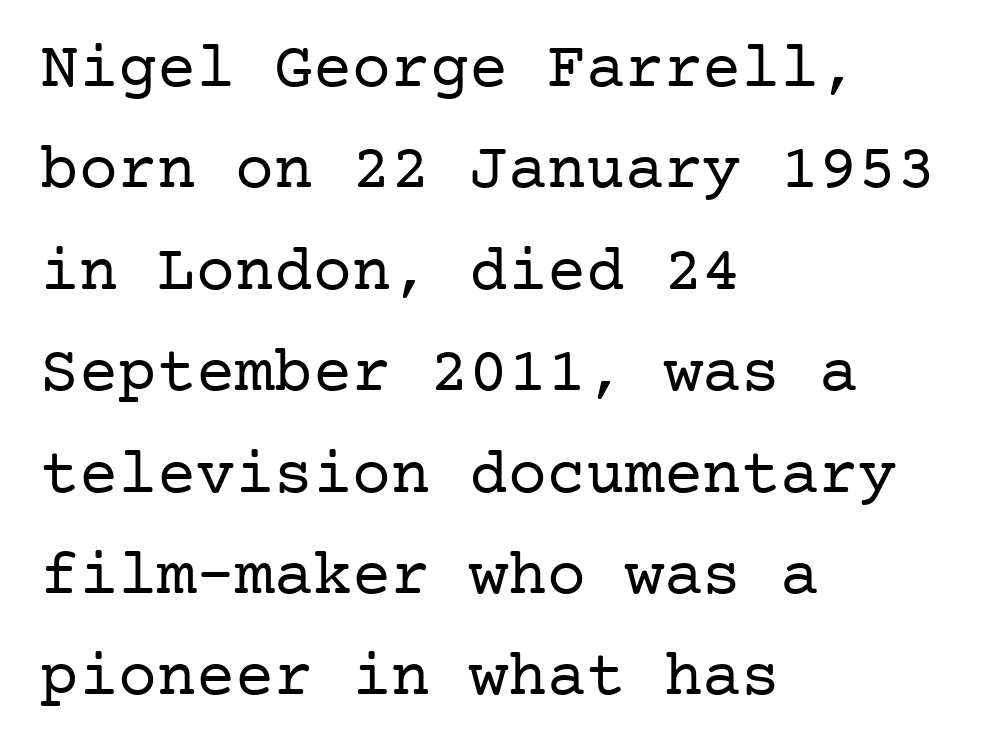
Teacher's note: observe the even left margin — that is flush-left alignment. In terms of posture, this sample is upright. Glance below the letters and you will spot only blank space. Does extra space separate the letters? No, they use regular spacing. The characters are drawn with everyday or finer stroke widths. Regarding leading, the lines here are spaced in the standard way.
